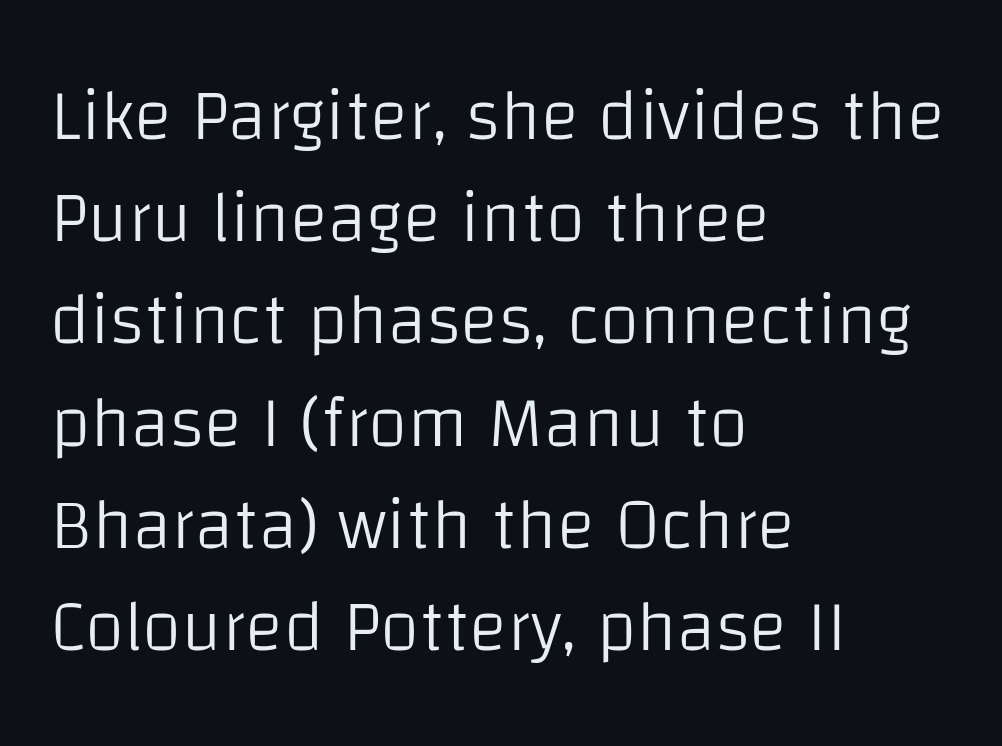
The image shows 72 px light sans-serif type, upright; set left-aligned, normal line spacing (1.42x), normal letter spacing, not underlined; low stroke contrast and a large x-height.
